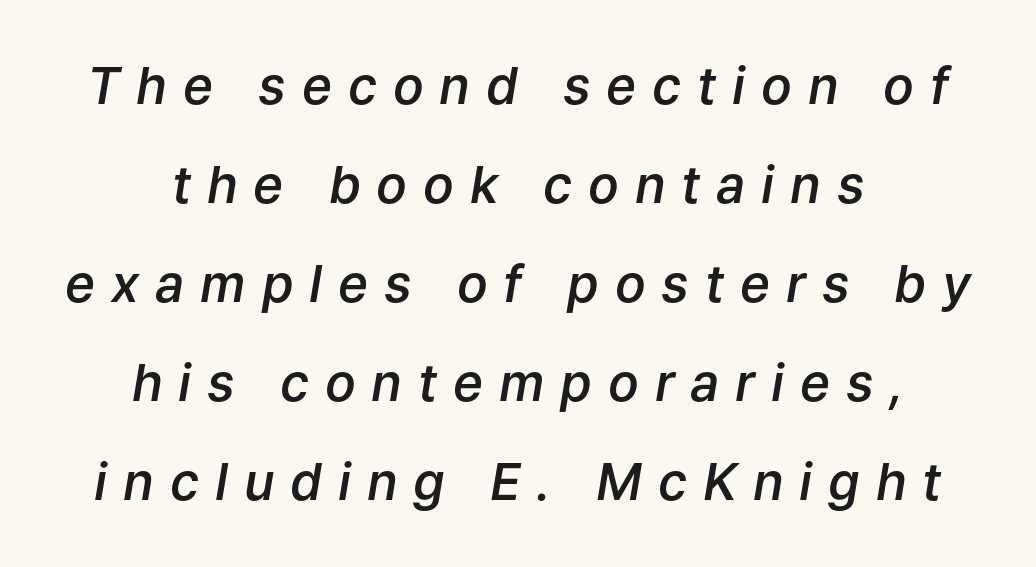
The gap between lines stays unmarked. Compared with ordinary roman type, these characters are visibly tilted. The line texture is sparse and dotted thanks to wide tracking. Notice the strokes are somewhat thickened but not fully heavy: this is a semibold. You could fit nearly another row in the gap between these rows. This rendering uses center alignment, leaving both contours irregular but symmetric.
